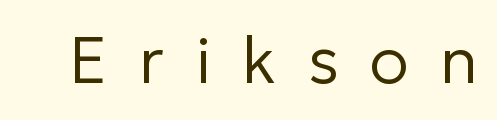
Q: Is the text bold? A: No.
Q: Is the text italic (slanted)? A: No, it is upright.
Q: Is the typeface a serif or a sans-serif typeface? A: Sans-serif.
Q: Is the text underlined? A: No.
Q: Is the spacing between letters normal or unusually wide? A: Unusually wide.
Q: Width (condensed, normal, or wide)? A: Normal.
Q: Stroke contrast? A: Low.
Q: x-height? A: Medium.
Q: Monospaced? A: No.
